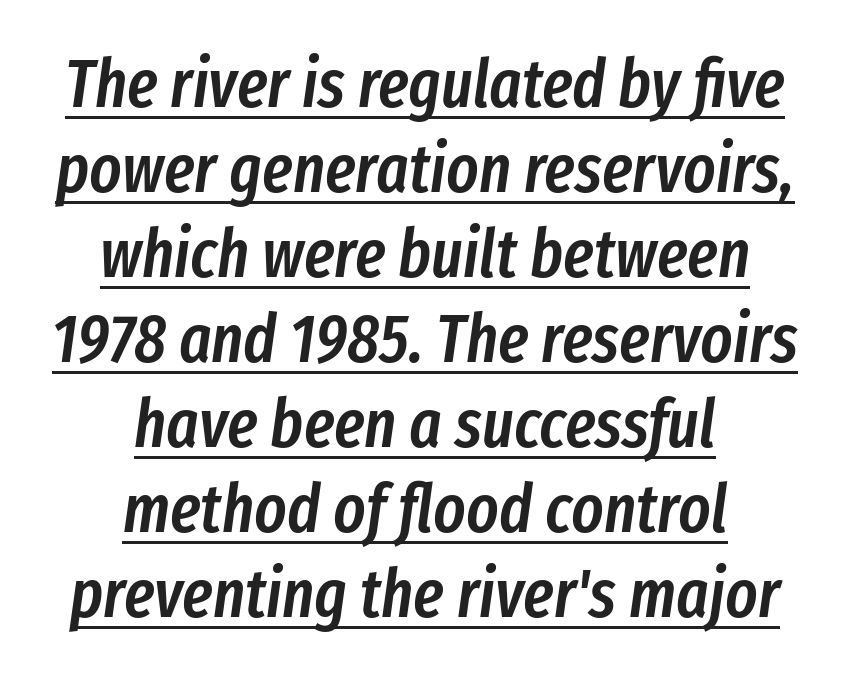
{"italic": "yes", "lean": "right", "slant_degrees": 8, "bold": "semi", "weight": "semibold", "width": "condensed", "stroke_contrast": "low", "x_height": "medium", "monospaced": "no", "underline": "yes", "align": "center", "line_spacing": "normal", "line_spacing_ratio": 1.25, "letter_spacing": "normal", "letter_spacing_em": 0.0, "glyph_px": 68}
